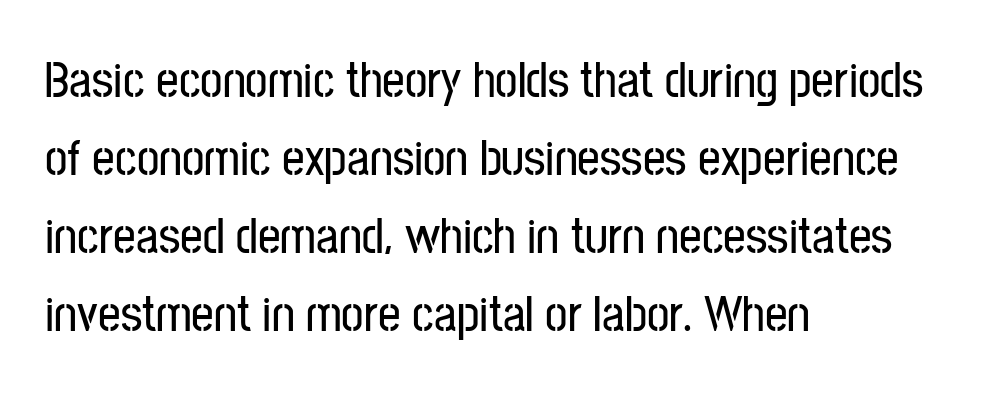
Q: Is the text italic (slanted)? A: No, it is upright.
Q: Is the typeface a serif or a sans-serif typeface? A: Sans-serif.
Q: Is the text underlined? A: No.
Q: How is the paragraph aligned? A: Left-aligned.
Q: Is the spacing between letters normal or unusually wide? A: Normal.
Q: Is the spacing between lines tight, normal or loose? A: Normal.
Q: Width (condensed, normal, or wide)? A: Condensed.
Q: Stroke contrast? A: Low.
Q: x-height? A: Medium.
Q: Monospaced? A: No.
